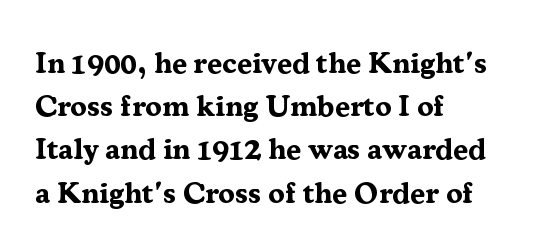
The image shows 30 px bold serif type, upright; set left-aligned, normal line spacing (1.44x), normal letter spacing, not underlined; medium stroke contrast and a medium x-height.
